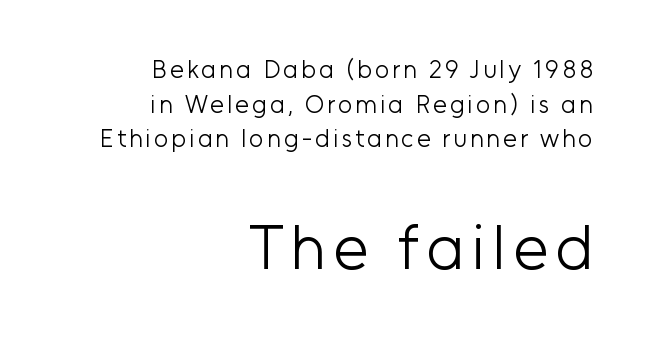
The image shows 63 px light sans-serif type, upright; set right-aligned, normal line spacing (1.39x), not underlined; the second (bottom) block is 2.52x larger; low stroke contrast and a medium x-height.
